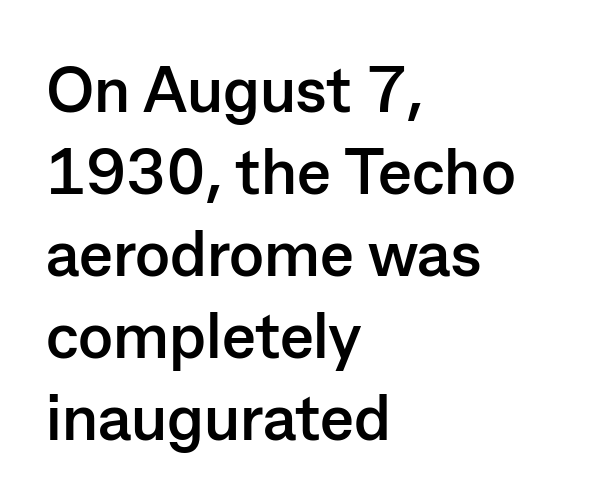
{"serif": "no", "italic": "no", "bold": "yes", "weight": "semibold", "width": "normal", "stroke_contrast": "low", "x_height": "medium", "monospaced": "no", "underline": "no", "align": "left", "line_spacing": "normal", "line_spacing_ratio": 1.28, "letter_spacing": "normal", "letter_spacing_em": 0.0, "glyph_px": 64}
